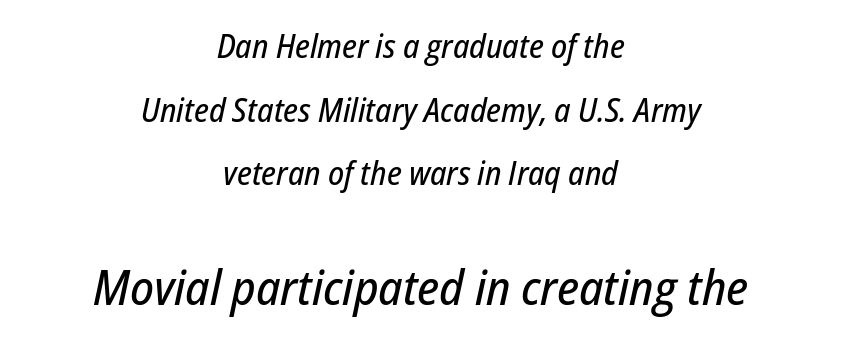
Q: Is the text italic (slanted)? A: Yes, it leans right by about 12 degrees.
Q: Is the text underlined? A: No.
Q: How is the paragraph aligned? A: Centered.
Q: Is the spacing between letters normal or unusually wide? A: Normal.
Q: Is the spacing between lines tight, normal or loose? A: Loose.
Q: Which block of text is set in a larger size, the first (top) or the second (bottom)? A: The second (bottom) one.
Q: Width (condensed, normal, or wide)? A: Condensed.
Q: Stroke contrast? A: Low.
Q: x-height? A: Medium.
Q: Monospaced? A: No.
